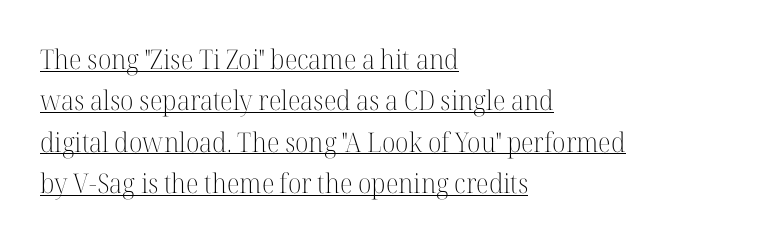
The image shows 27 px text type, upright; set left-aligned, normal line spacing (1.53x), normal letter spacing, underlined.
